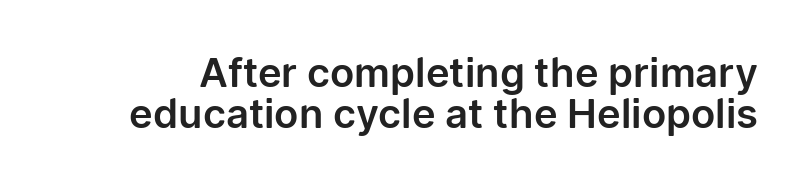
Q: Is the text italic (slanted)? A: No, it is upright.
Q: Is the typeface a serif or a sans-serif typeface? A: Sans-serif.
Q: Is the text underlined? A: No.
Q: Is the spacing between letters normal or unusually wide? A: Normal.
Q: Is the spacing between lines tight, normal or loose? A: Tight.
Q: Width (condensed, normal, or wide)? A: Normal.
Q: Stroke contrast? A: Low.
Q: x-height? A: Medium.
Q: Monospaced? A: No.
